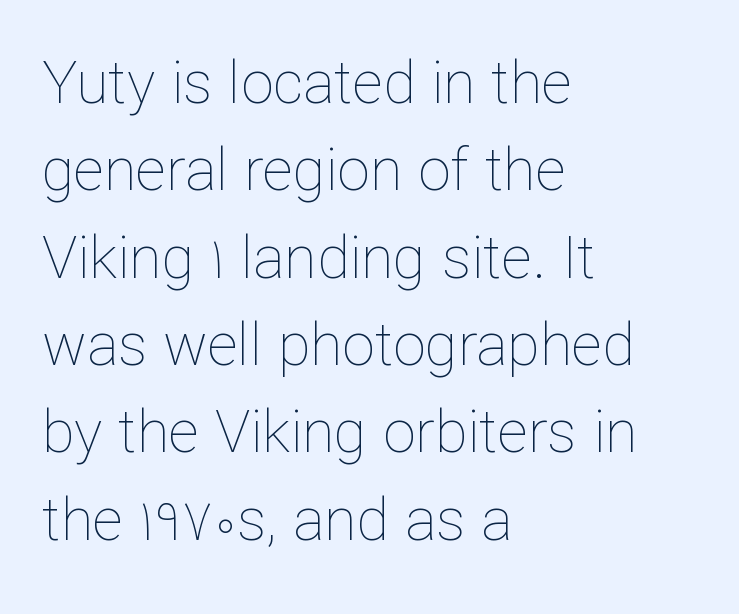
{"italic": "no", "bold": "no", "weight": "thin", "width": "normal", "stroke_contrast": "low", "x_height": "medium", "monospaced": "no", "underline": "no", "align": "left", "line_spacing": "normal", "line_spacing_ratio": 1.48, "letter_spacing": "normal", "letter_spacing_em": 0.0, "glyph_px": 59}
